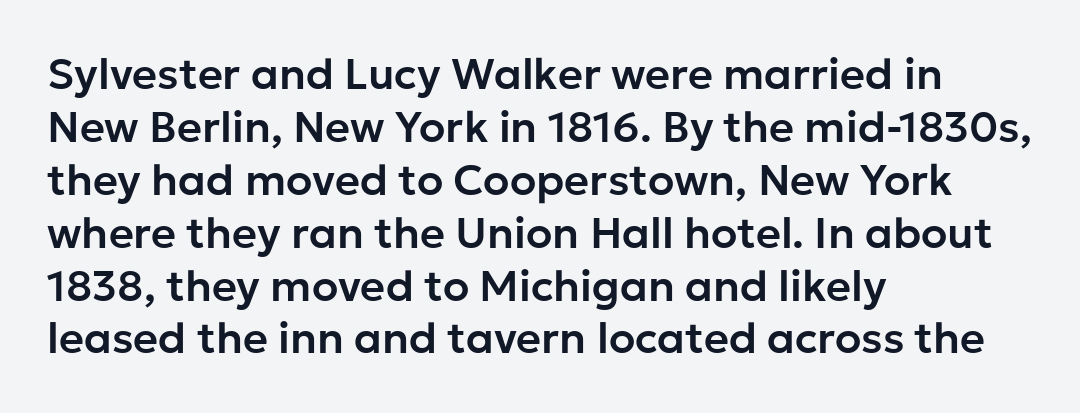
{"serif": "no", "italic": "no", "width": "normal", "stroke_contrast": "low", "x_height": "medium", "monospaced": "no", "underline": "no", "align": "left", "line_spacing_ratio": 1.23, "letter_spacing": "normal", "letter_spacing_em": 0.0, "glyph_px": 43}
